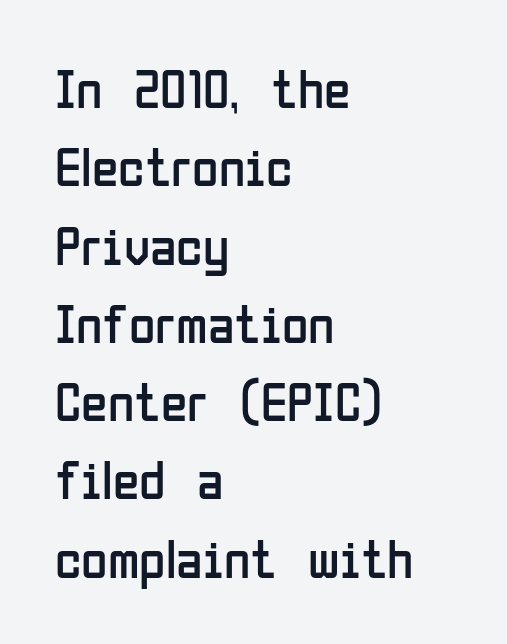
The image shows 54 px regular-weight, condensed sans-serif type, upright; set left-aligned, normal line spacing (1.45x), normal letter spacing, not underlined; low stroke contrast and a medium x-height.
